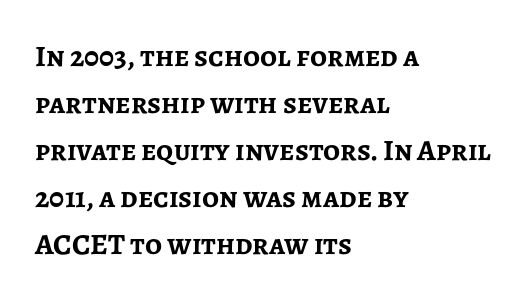
The image shows 30 px semibold sans-serif type, upright; set left-aligned, normal line spacing (1.57x), normal letter spacing, not underlined; low stroke contrast and a medium x-height.
